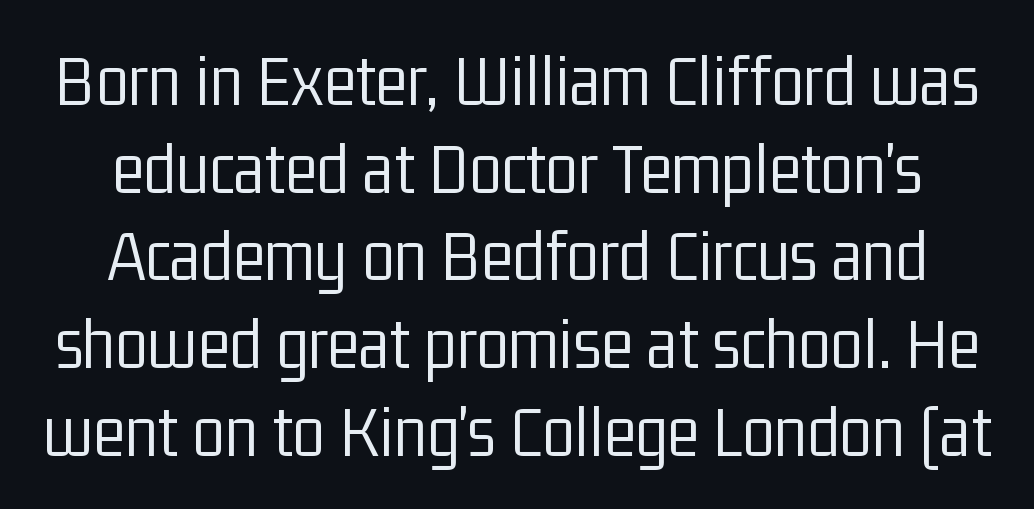
The image shows 75 px light, condensed sans-serif type, upright; set line spacing 1.17x, normal letter spacing, not underlined; low stroke contrast and a medium x-height.
